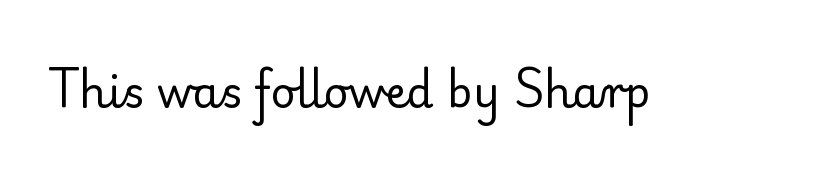
The image shows 43 px regular-weight serif type, upright; set normal letter spacing, not underlined; low stroke contrast and a small x-height.
